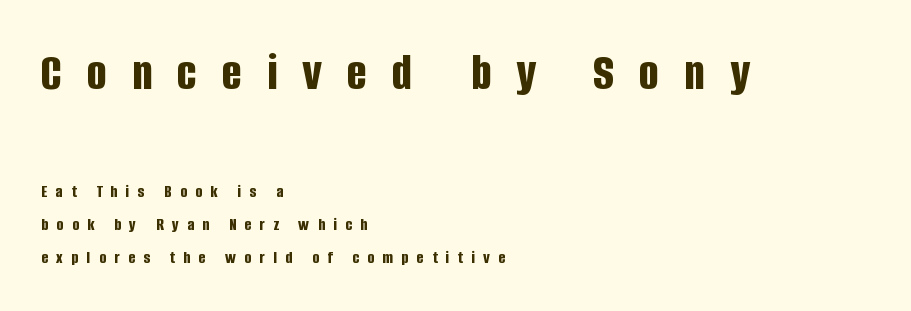
Rendered with straight, roman letterforms. Teacher's note: observe the even left margin — that is flush-left alignment. Rule under the text: the space is simply empty. I'd call this a sans setting — the letters go barefoot. Heavy, bold letterforms. The letters in the upper block stand taller than those in the block below.
